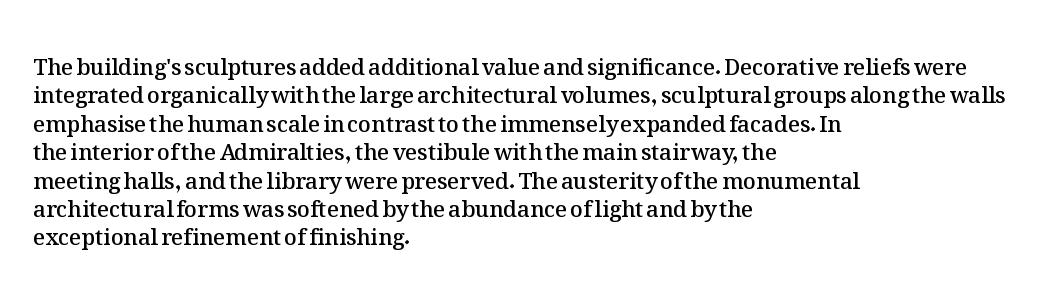
{"italic": "no", "bold": "semi", "underline": "no", "align": "left", "line_spacing": "normal", "line_spacing_ratio": 1.29, "letter_spacing": "normal", "letter_spacing_em": 0.0, "glyph_px": 22}
